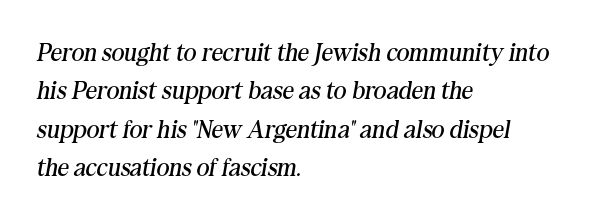
The image shows 25 px text type, italic (leaning right); set left-aligned, normal line spacing (1.54x), normal letter spacing, not underlined.
